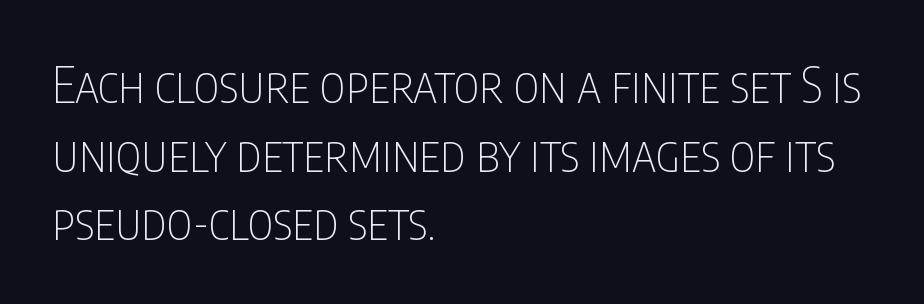
Line starts are locked; line ends wander. These lines are composed in type without serifs. Spacing verdict: proportional, widths tailored to each character. Counters stay open thanks to moderate or lighter strokes. Is the letter spacing exaggerated? No — it looks like the ordinary default.
